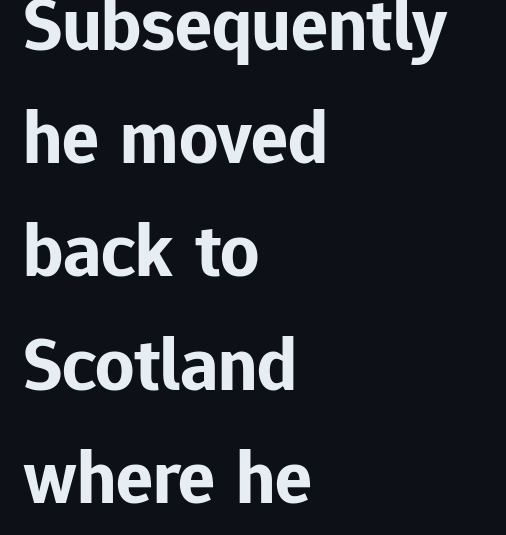
Typesetter's note: full bold, strokes at maximum text heaviness. Short note: letters normally spaced. Think of a printed novel: that variable character pitch is what you see here. Short and long lines alike share a common starting point at left. Whoever set this chose a conventional vertical rhythm.
